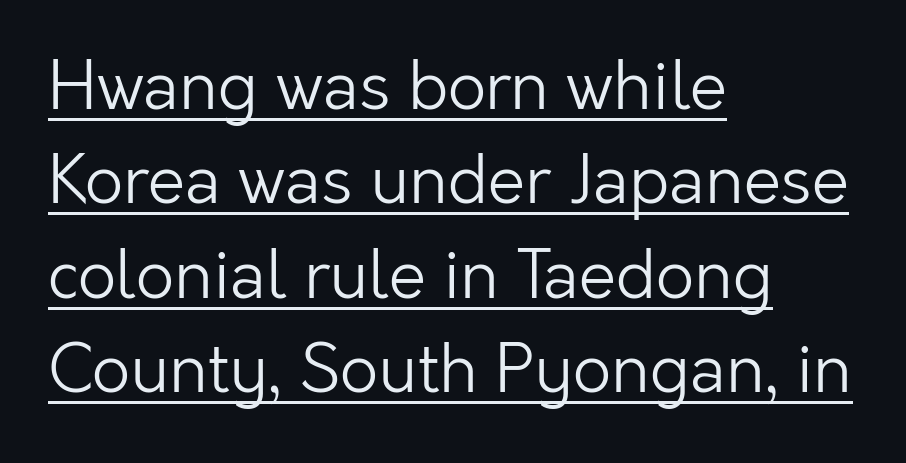
The image shows 67 px light sans-serif type, upright; set left-aligned, normal line spacing (1.41x), normal letter spacing, underlined; low stroke contrast and a medium x-height.
